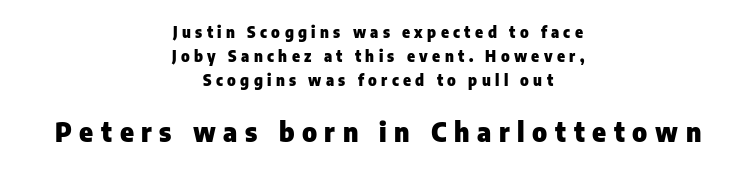
Q: Is the text bold? A: Yes.
Q: Is the text italic (slanted)? A: No, it is upright.
Q: Is the text underlined? A: No.
Q: How is the paragraph aligned? A: Centered.
Q: Is the spacing between letters normal or unusually wide? A: Unusually wide.
Q: Is the spacing between lines tight, normal or loose? A: Normal.
Q: Which block of text is set in a larger size, the first (top) or the second (bottom)? A: The second (bottom) one.
